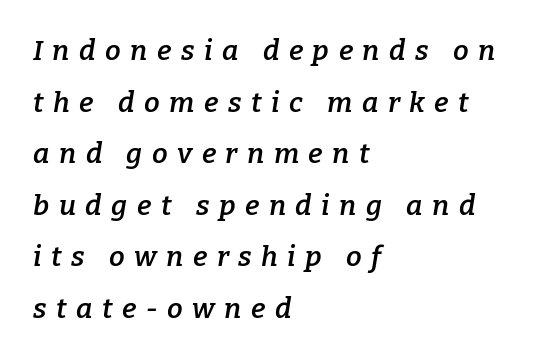
{"serif": "yes", "italic": "yes", "lean": "right", "slant_degrees": 9, "bold": "semi", "weight": "semibold", "width": "normal", "stroke_contrast": "low", "x_height": "medium", "monospaced": "no", "underline": "no", "align": "left", "line_spacing_ratio": 1.84, "letter_spacing": "wide", "letter_spacing_em": 0.34, "glyph_px": 28}
